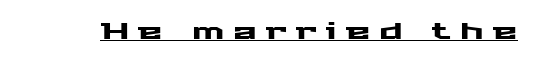
Unlike italic type, these characters show no tilt at all. The sample's only ornament is a line tracing under the words. What stands out about the letter spacing? Its width — letters are far apart.
